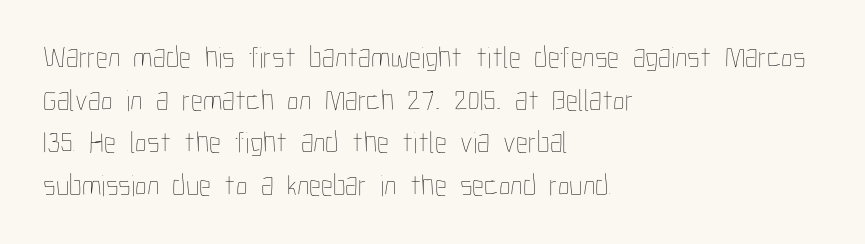
{"italic": "no", "bold": "no", "weight": "thin", "width": "condensed", "stroke_contrast": "low", "x_height": "medium", "monospaced": "no", "underline": "no", "align": "left", "line_spacing": "normal", "line_spacing_ratio": 1.42, "letter_spacing": "normal", "letter_spacing_em": 0.0, "glyph_px": 30}
